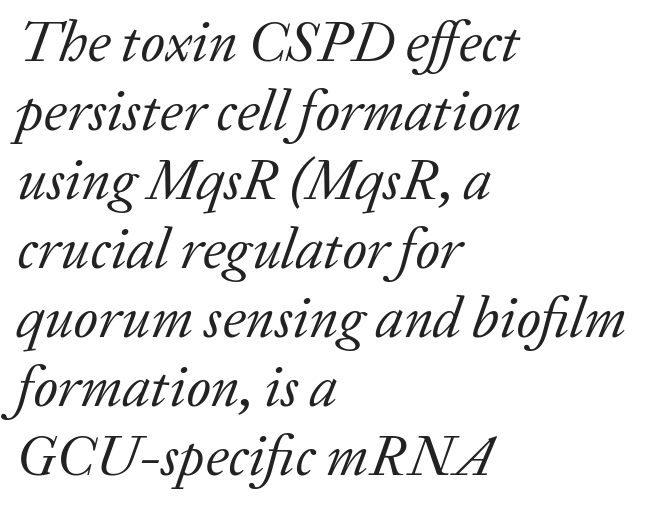
The image shows 57 px regular-weight serif type, italic (leaning right); set left-aligned, line spacing 1.21x, normal letter spacing, not underlined; low stroke contrast and a medium x-height.
